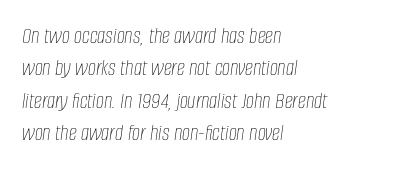
Q: Is the text bold? A: No.
Q: Is the text italic (slanted)? A: Yes, it leans right by about 8 degrees.
Q: Is the text underlined? A: No.
Q: How is the paragraph aligned? A: Left-aligned.
Q: Is the spacing between letters normal or unusually wide? A: Normal.
Q: Is the spacing between lines tight, normal or loose? A: Normal.
